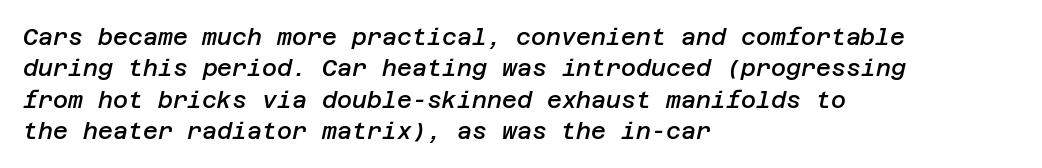
The image shows 23 px text type, italic (leaning right); set left-aligned, normal line spacing (1.36x), normal letter spacing, not underlined.
